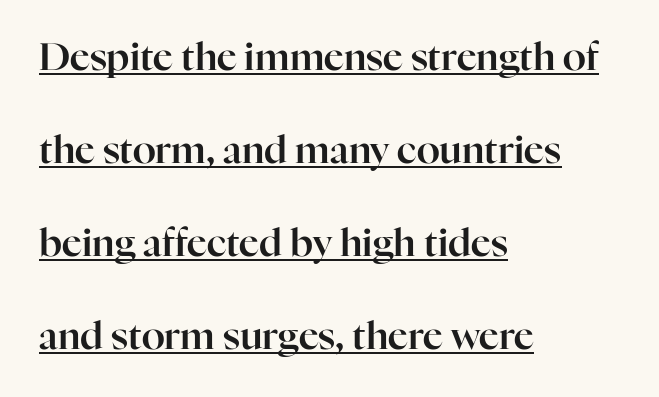
{"serif": "yes", "italic": "no", "width": "normal", "stroke_contrast": "high", "x_height": "medium", "monospaced": "no", "underline": "yes", "align": "left", "line_spacing": "loose", "line_spacing_ratio": 2.45, "letter_spacing": "normal", "letter_spacing_em": 0.0, "glyph_px": 38}
